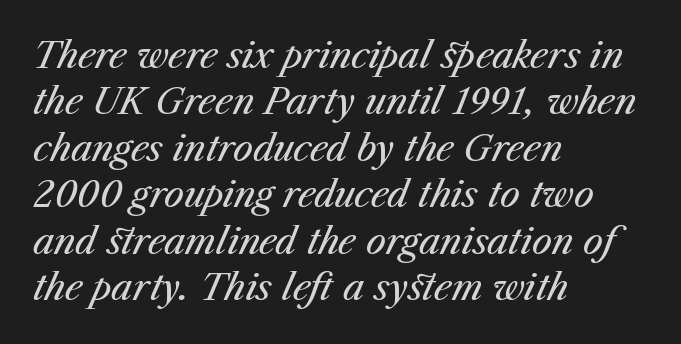
The image shows 36 px regular-weight type, italic (leaning right); set left-aligned, normal line spacing (1.29x), normal letter spacing, not underlined; medium stroke contrast and a medium x-height.
